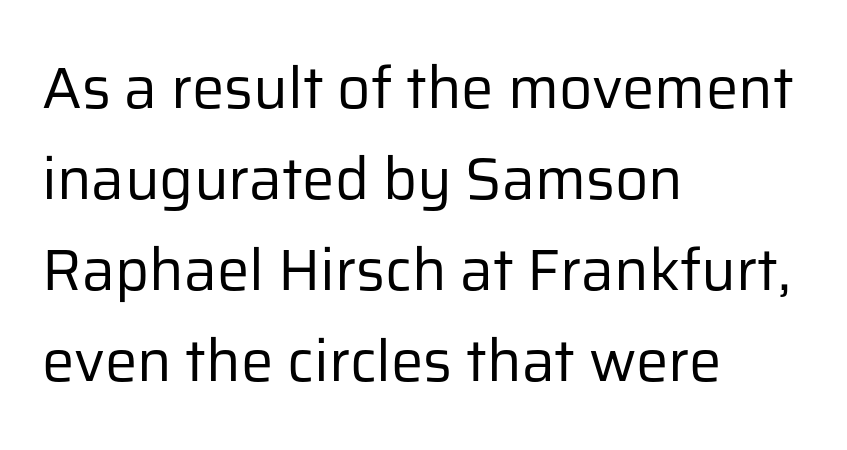
The image shows 58 px regular-weight sans-serif type, upright; set left-aligned, normal line spacing (1.57x), normal letter spacing, not underlined; low stroke contrast and a medium x-height.
